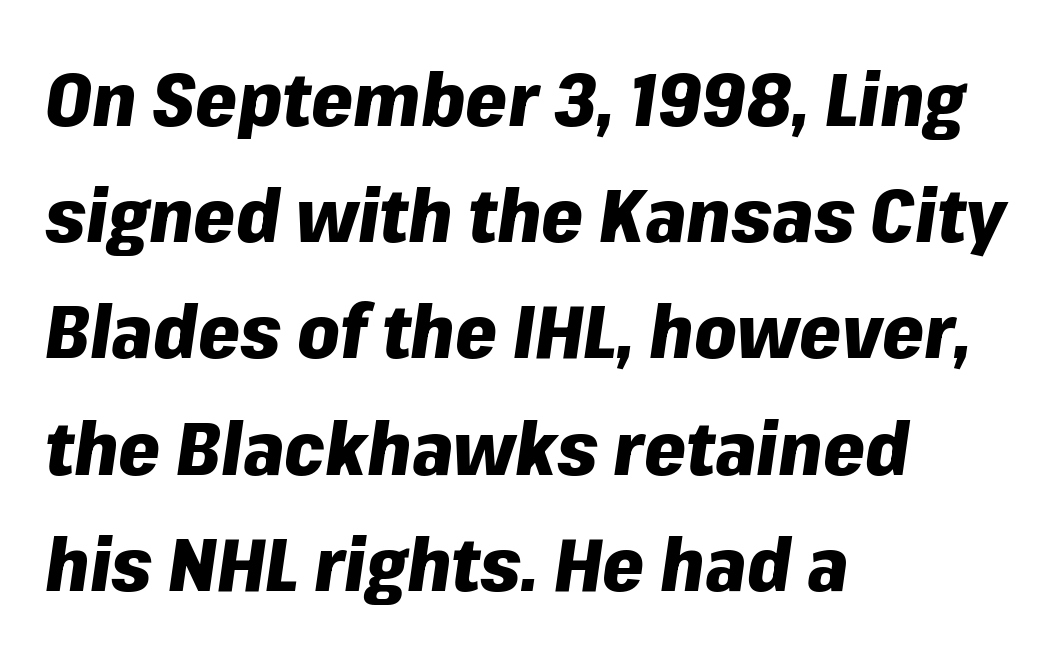
The image shows 75 px heavy type, italic (leaning right); set left-aligned, normal line spacing (1.55x), normal letter spacing, not underlined; low stroke contrast and a medium x-height.
